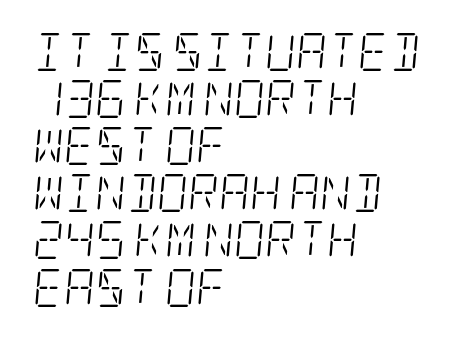
The image shows 38 px light, condensed serif type, italic (leaning right); set left-aligned, line spacing 1.24x, normal letter spacing, not underlined; low stroke contrast and a large x-height.
